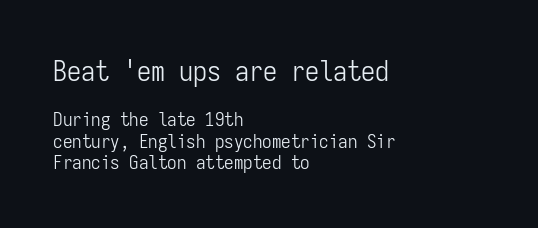
Serif or sans? Sans — the stroke terminals are bare. Beneath every word, the page is bare. Posture: straight, roman, zero tilt. These lines are rendered in a fixed-pitch font.
